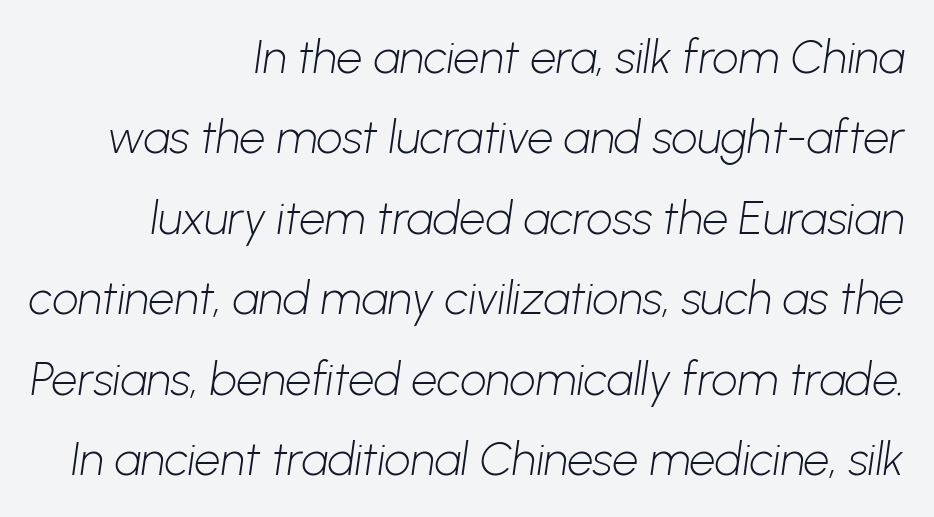
The image shows 46 px light sans-serif type; set right-aligned, line spacing 1.75x, normal letter spacing, not underlined; low stroke contrast and a medium x-height.
